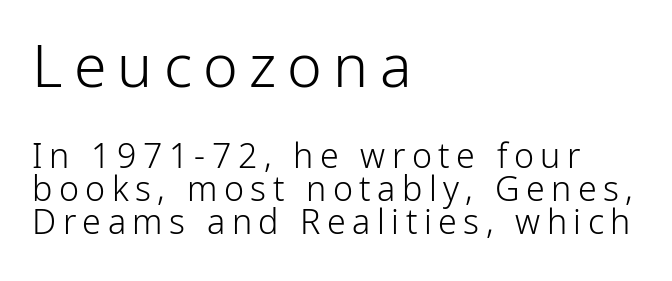
Q: Is the text bold? A: No.
Q: Is the text italic (slanted)? A: No, it is upright.
Q: Is the typeface a serif or a sans-serif typeface? A: Sans-serif.
Q: Is the text underlined? A: No.
Q: How is the paragraph aligned? A: Left-aligned.
Q: Is the spacing between lines tight, normal or loose? A: Tight.
Q: Which block of text is set in a larger size, the first (top) or the second (bottom)? A: The first (top) one.
Q: Width (condensed, normal, or wide)? A: Normal.
Q: Stroke contrast? A: Low.
Q: x-height? A: Medium.
Q: Monospaced? A: No.
